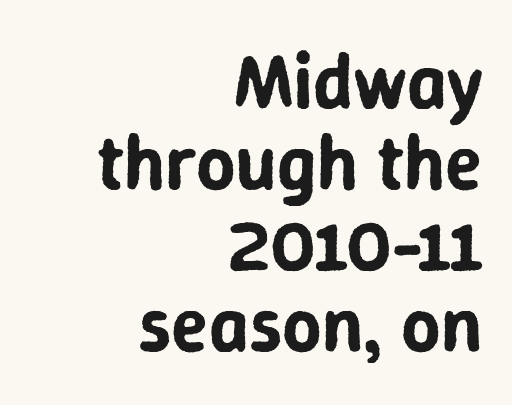
Rows of type sit shoulder to shoulder in the vertical direction. Just letters on the line, the space beneath them empty. Notice how the stems are strictly vertical — no italics here. Check where the strokes stop: nothing finishes them off — pure sans. The setting favours the right margin, as signatures and pull-quotes sometimes do. Between one letter and the next there's only the usual sliver of space.
